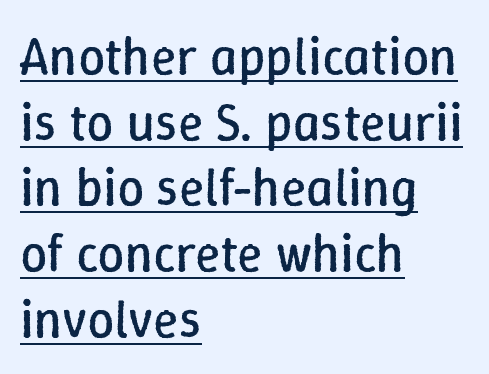
These lines are set flush left with a ragged right edge. Do the characters align in a grid? No, the font is proportional. The axis of the letterforms is exactly vertical. Observe the ordinary spacing: letters are neighbours, not strangers. In designer terms, the underline attribute is active on this setting. Ink coverage per letter is moderate at most.
